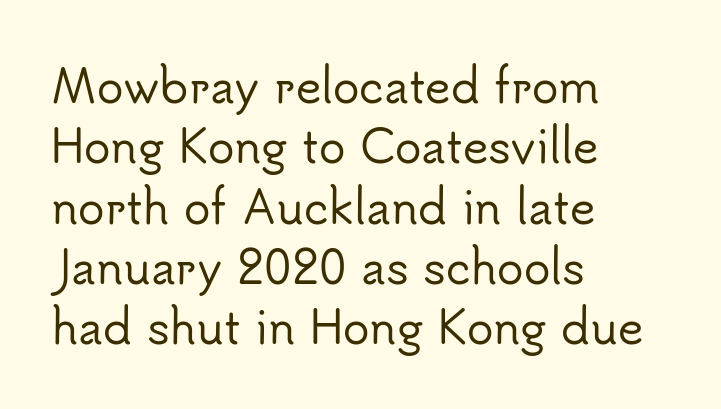
The image shows 44 px sans-serif type, upright; set left-aligned, normal line spacing (1.37x), normal letter spacing, not underlined; low stroke contrast and a small x-height.
